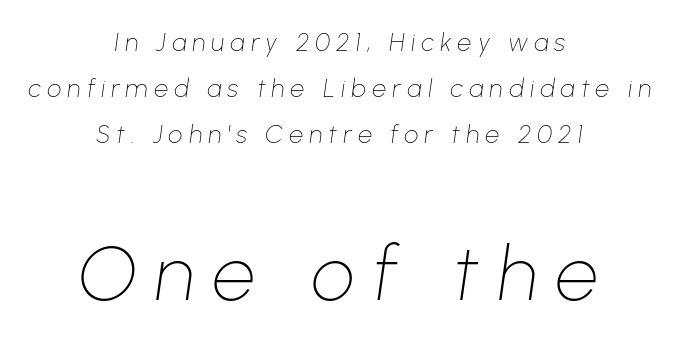
{"italic": "yes", "lean": "right", "slant_degrees": 8, "bold": "no", "weight": "thin", "width": "normal", "stroke_contrast": "low", "x_height": "medium", "monospaced": "no", "underline": "no", "align": "center", "line_spacing_ratio": 1.85, "letter_spacing": "wide", "letter_spacing_em": 0.25, "larger_block": "second", "size_ratio": 3.04, "glyph_px": 76}
